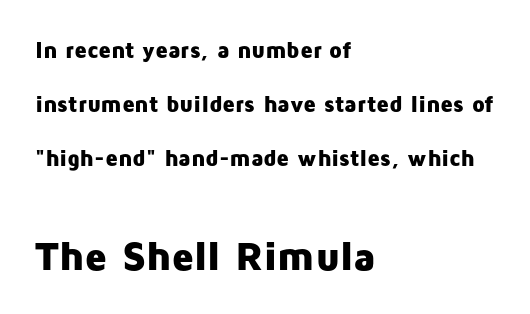
Q: Is the text bold? A: Yes.
Q: Is the text italic (slanted)? A: No, it is upright.
Q: Is the typeface a serif or a sans-serif typeface? A: Sans-serif.
Q: Is the text underlined? A: No.
Q: How is the paragraph aligned? A: Left-aligned.
Q: Is the spacing between letters normal or unusually wide? A: Normal.
Q: Is the spacing between lines tight, normal or loose? A: Loose.
Q: Which block of text is set in a larger size, the first (top) or the second (bottom)? A: The second (bottom) one.
Q: Width (condensed, normal, or wide)? A: Normal.
Q: Stroke contrast? A: Low.
Q: x-height? A: Medium.
Q: Monospaced? A: No.
